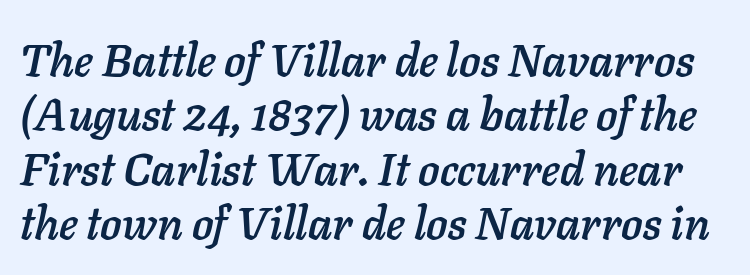
The image shows 45 px text type, italic (leaning right); set line spacing 1.21x, normal letter spacing, not underlined; low stroke contrast and a medium x-height.
